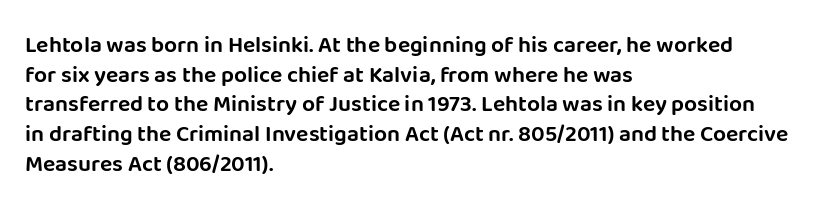
{"italic": "no", "underline": "no", "align": "left", "line_spacing": "normal", "line_spacing_ratio": 1.29, "letter_spacing": "normal", "letter_spacing_em": 0.0, "glyph_px": 23}
